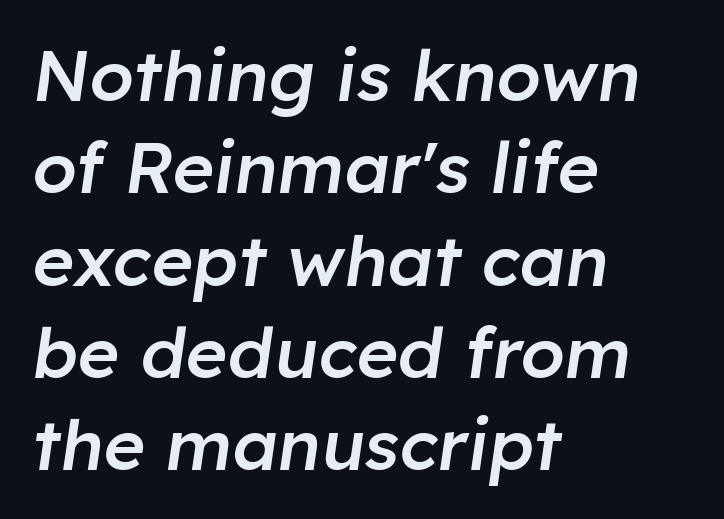
Q: Is the text bold? A: Semi-bold.
Q: Is the text italic (slanted)? A: Yes, it leans right by about 8 degrees.
Q: Is the text underlined? A: No.
Q: How is the paragraph aligned? A: Left-aligned.
Q: Is the spacing between letters normal or unusually wide? A: Normal.
Q: Is the spacing between lines tight, normal or loose? A: Normal.
Q: Width (condensed, normal, or wide)? A: Normal.
Q: Stroke contrast? A: Low.
Q: x-height? A: Medium.
Q: Monospaced? A: No.
